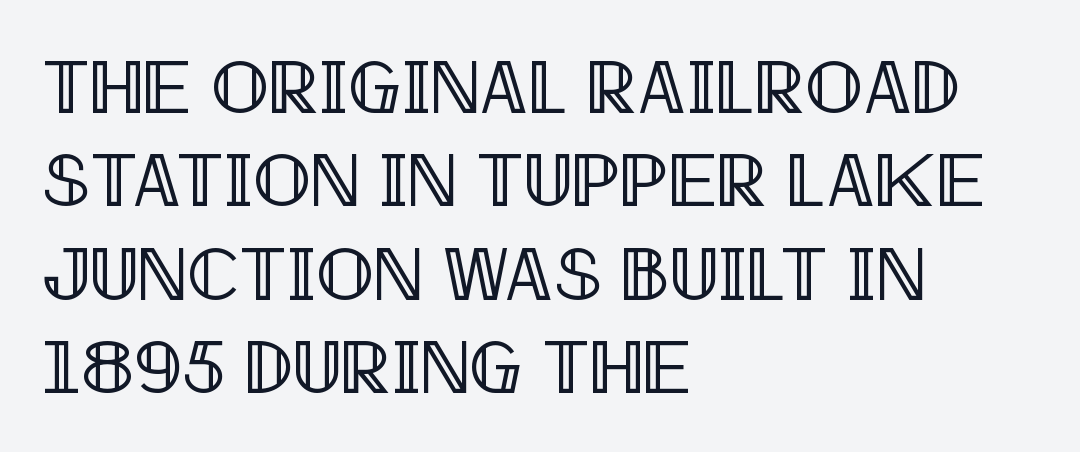
The image shows 76 px condensed type, upright; set left-aligned, line spacing 1.23x, normal letter spacing, not underlined; a large x-height.
